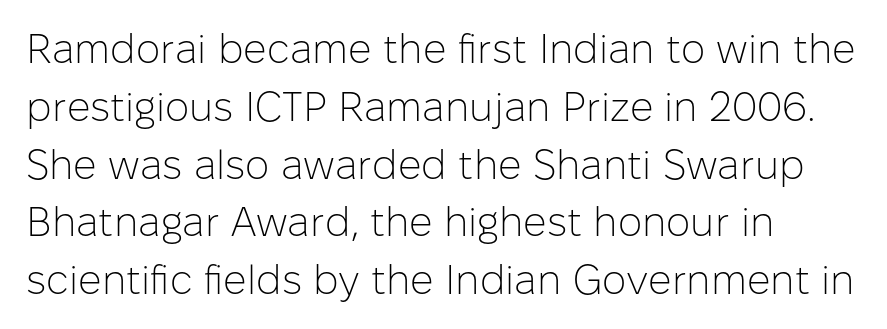
The rendering uses natural spacing where letterforms have individual widths. Weight: in the light-to-regular range. The text was rendered using a sans face with plain stroke endings. Compared with typical body copy, the letter spacing here is the same. Short and long lines alike share a common starting point at left. Type without underlining.
